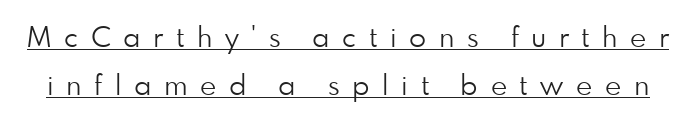
Is there an underline? Yes — a line sits under the letters. The rendering uses natural spacing where letterforms have individual widths. No feet cap the strokes, marking this as sans-serif type. The letters are spread apart with noticeably loose tracking.
